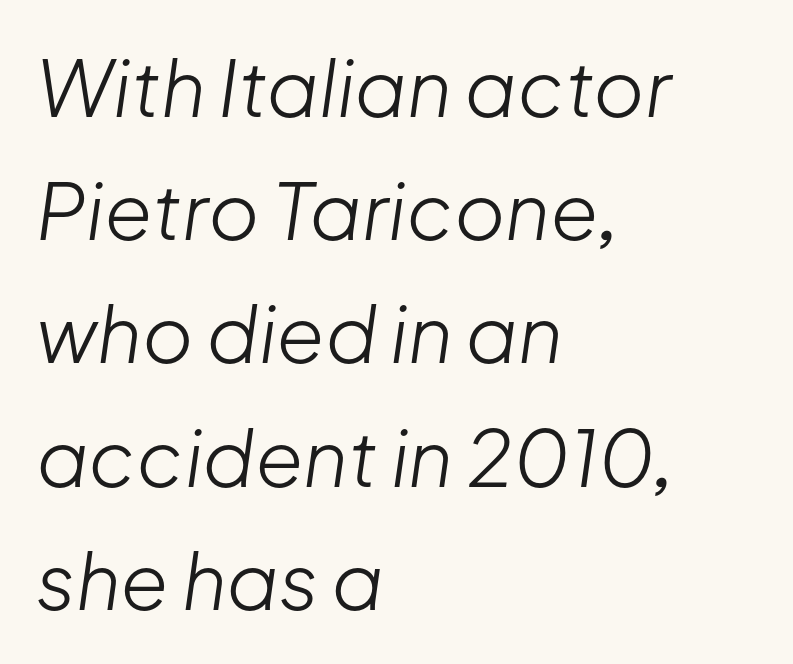
The image shows 78 px light type, italic (leaning right); set left-aligned, normal line spacing (1.58x), normal letter spacing, not underlined; low stroke contrast and a medium x-height.
